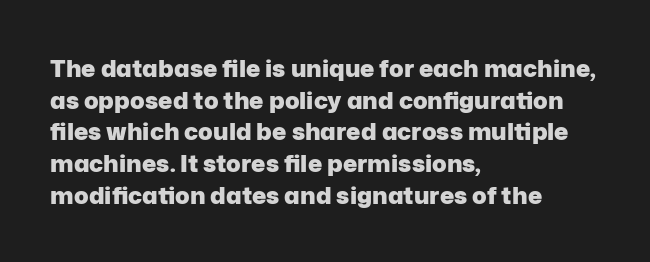
Q: Is the text bold? A: Yes.
Q: Is the text italic (slanted)? A: No, it is upright.
Q: Is the text underlined? A: No.
Q: How is the paragraph aligned? A: Left-aligned.
Q: Is the spacing between letters normal or unusually wide? A: Normal.
Q: Is the spacing between lines tight, normal or loose? A: Normal.
